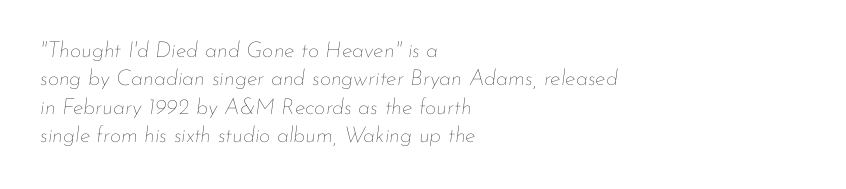
{"italic": "yes", "lean": "right", "slant_degrees": 7, "bold": "no", "underline": "no", "align": "left", "line_spacing": "normal", "line_spacing_ratio": 1.29, "letter_spacing": "normal", "letter_spacing_em": 0.0, "glyph_px": 22}
